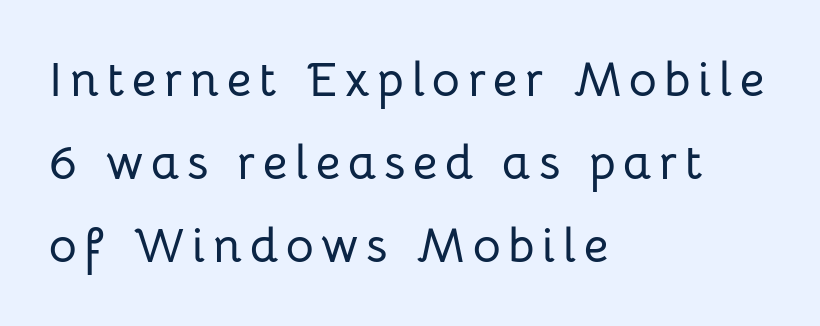
{"serif": "no", "italic": "no", "width": "normal", "stroke_contrast": "low", "x_height": "medium", "monospaced": "no", "underline": "no", "align": "left", "line_spacing_ratio": 1.73, "glyph_px": 48}
